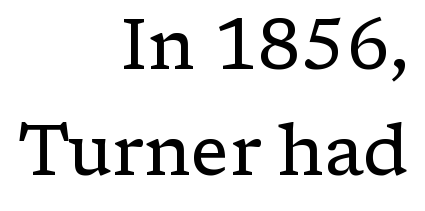
{"serif": "yes", "italic": "no", "bold": "no", "weight": "regular", "width": "normal", "stroke_contrast": "low", "x_height": "medium", "monospaced": "no", "underline": "no", "align": "right", "line_spacing": "normal", "line_spacing_ratio": 1.5, "letter_spacing": "normal", "letter_spacing_em": 0.0, "glyph_px": 71}
